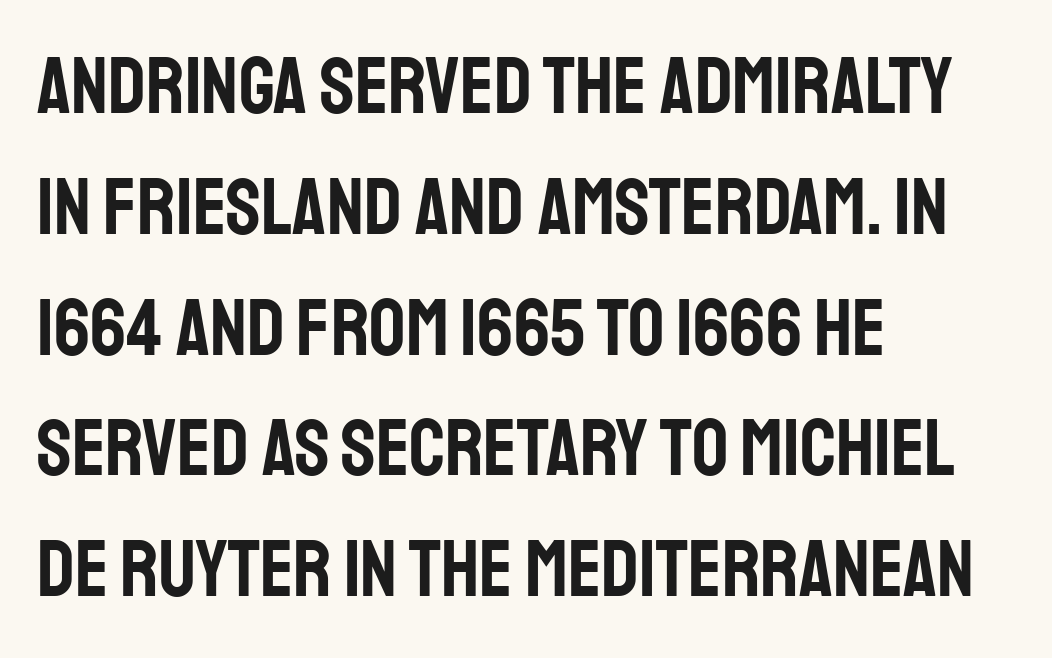
Q: Is the text italic (slanted)? A: No, it is upright.
Q: Is the typeface a serif or a sans-serif typeface? A: Sans-serif.
Q: Is the text underlined? A: No.
Q: How is the paragraph aligned? A: Left-aligned.
Q: Is the spacing between letters normal or unusually wide? A: Normal.
Q: Is the spacing between lines tight, normal or loose? A: Normal.
Q: Width (condensed, normal, or wide)? A: Condensed.
Q: Stroke contrast? A: Low.
Q: x-height? A: Large.
Q: Monospaced? A: No.
